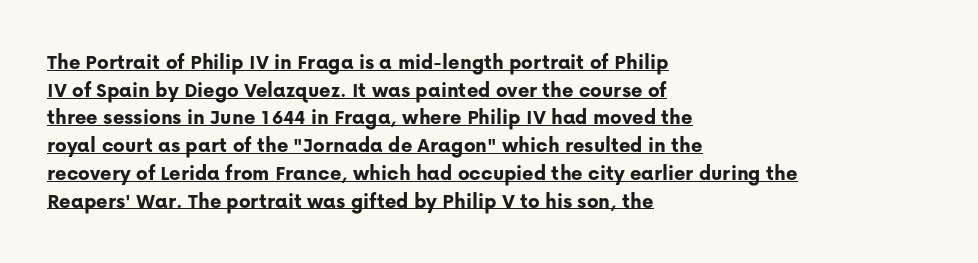
{"italic": "no", "bold": "yes", "underline": "yes", "align": "left", "line_spacing": "normal", "line_spacing_ratio": 1.26, "letter_spacing": "normal", "letter_spacing_em": 0.0, "glyph_px": 22}
